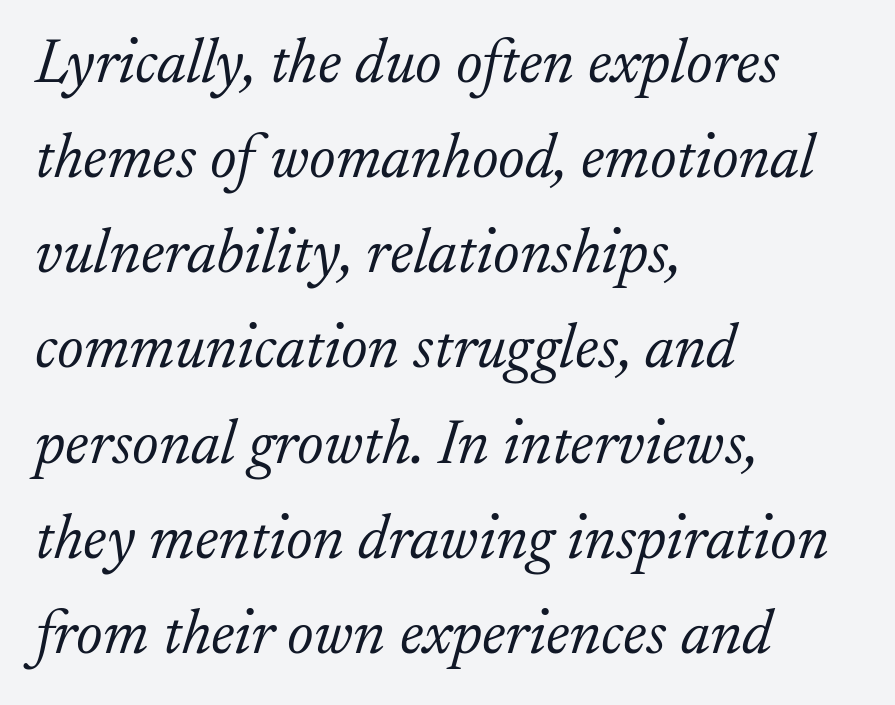
Q: Is the text bold? A: No.
Q: Is the text italic (slanted)? A: Yes, it leans right by about 17 degrees.
Q: Is the typeface a serif or a sans-serif typeface? A: Serif.
Q: Is the text underlined? A: No.
Q: How is the paragraph aligned? A: Left-aligned.
Q: Is the spacing between letters normal or unusually wide? A: Normal.
Q: Is the spacing between lines tight, normal or loose? A: Normal.
Q: Width (condensed, normal, or wide)? A: Normal.
Q: Stroke contrast? A: Low.
Q: x-height? A: Small.
Q: Monospaced? A: No.
